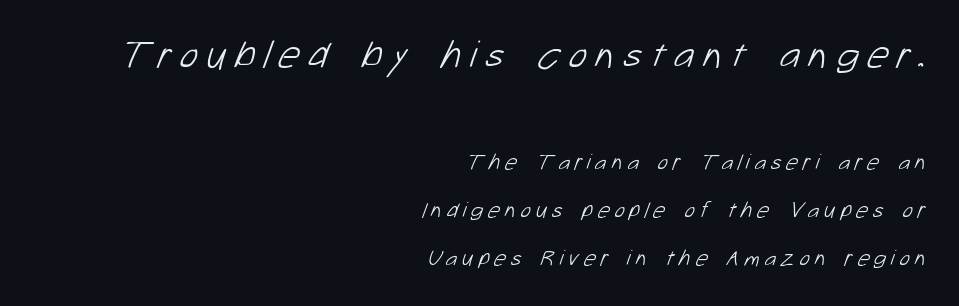
Serifs: no, the terminals of the letterforms are clean. Character widths vary here, with narrow letters taking less room than wide ones. The lines are quadded right. Which of the two is more prominent by size? The first, at the top. Vertical stems look standard width or narrower in stroke.
